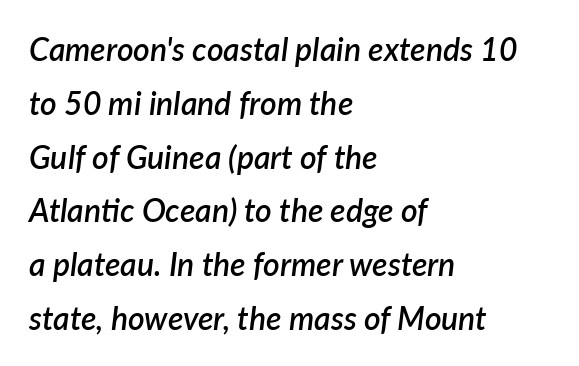
In CSS terms this would be text-align: left. Glance below the letters and you will spot only blank space. The face used here has a pronounced slope to its letters. Between one letter and the next there's only the usual sliver of space. Typographic density is moderately raised because the face is semibold.
